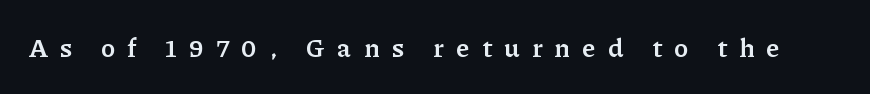
{"italic": "no", "bold": "yes", "underline": "no", "letter_spacing": "wide", "letter_spacing_em": 0.47, "glyph_px": 26}
